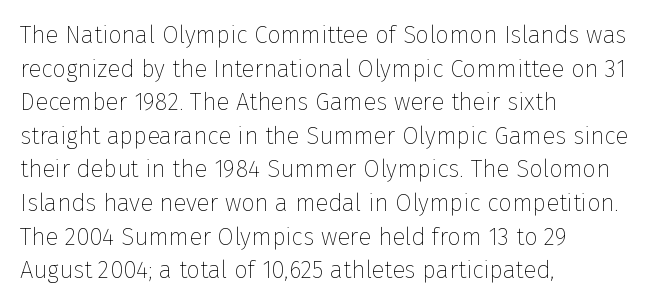
The image shows 24 px text type, upright; set left-aligned, normal line spacing (1.4x), normal letter spacing, not underlined.
